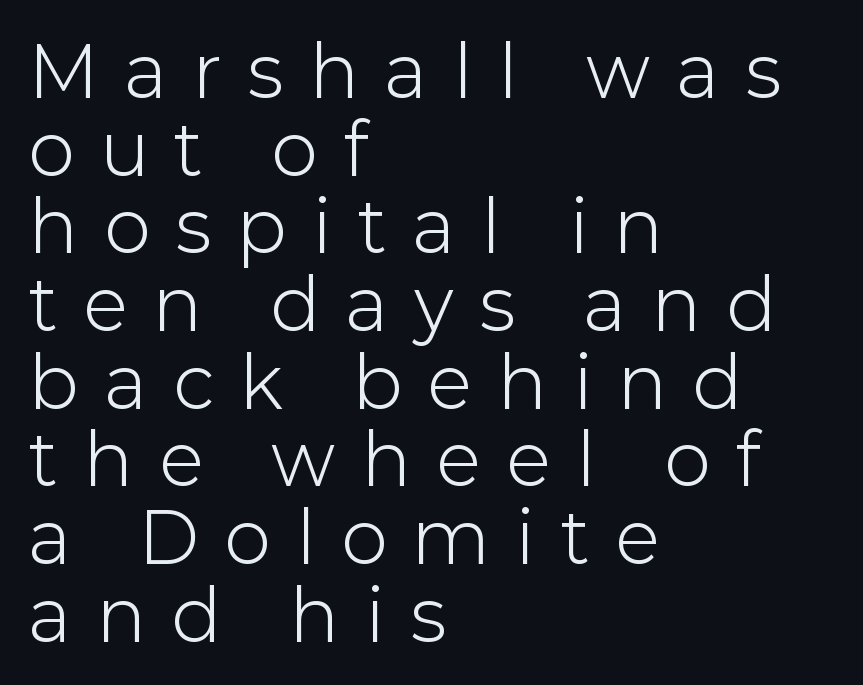
{"serif": "no", "italic": "no", "bold": "no", "weight": "light", "width": "normal", "stroke_contrast": "low", "x_height": "medium", "monospaced": "no", "underline": "no", "align": "left", "line_spacing": "tight", "line_spacing_ratio": 1.11, "letter_spacing": "wide", "letter_spacing_em": 0.39, "glyph_px": 70}
